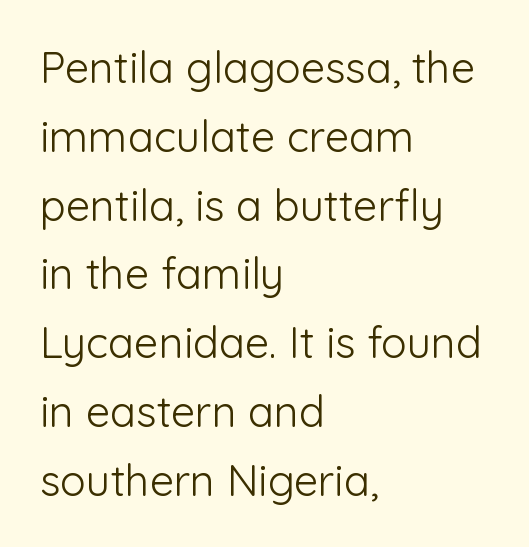
Q: Is the text bold? A: No.
Q: Is the text italic (slanted)? A: No, it is upright.
Q: Is the typeface a serif or a sans-serif typeface? A: Sans-serif.
Q: Is the text underlined? A: No.
Q: How is the paragraph aligned? A: Left-aligned.
Q: Is the spacing between letters normal or unusually wide? A: Normal.
Q: Is the spacing between lines tight, normal or loose? A: Normal.
Q: Width (condensed, normal, or wide)? A: Normal.
Q: Stroke contrast? A: Low.
Q: x-height? A: Medium.
Q: Monospaced? A: No.
